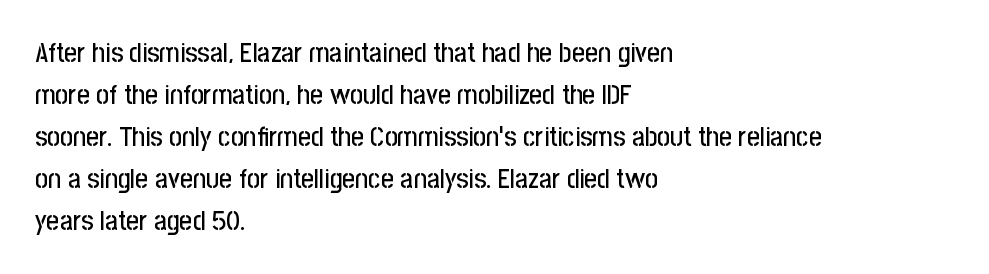
{"serif": "no", "italic": "no", "width": "condensed", "stroke_contrast": "low", "x_height": "medium", "monospaced": "no", "underline": "no", "align": "left", "line_spacing": "normal", "line_spacing_ratio": 1.5, "letter_spacing": "normal", "letter_spacing_em": 0.0, "glyph_px": 28}
